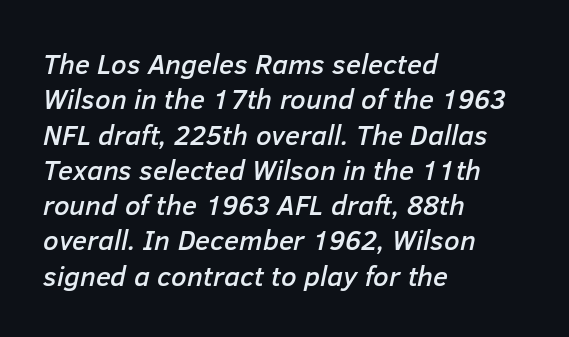
The lines sit at an ordinary, default distance from one another. Slanted lettering throughout. Type without underlining. The lines in this sample share a left origin and differ only in where they stop. The horizontal fit of the characters is conventional and even.
